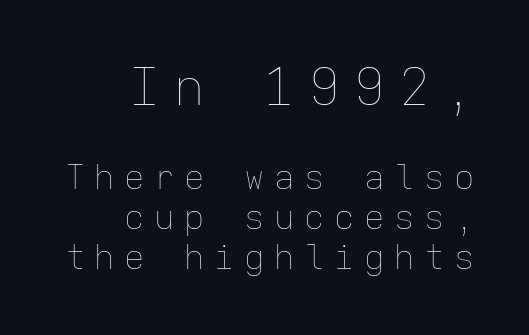
{"italic": "no", "bold": "no", "weight": "thin", "width": "normal", "stroke_contrast": "low", "x_height": "medium", "monospaced": "yes", "underline": "no", "align": "right", "line_spacing_ratio": 1.18, "letter_spacing": "wide", "letter_spacing_em": 0.28, "larger_block": "first", "size_ratio": 1.5, "glyph_px": 51}
